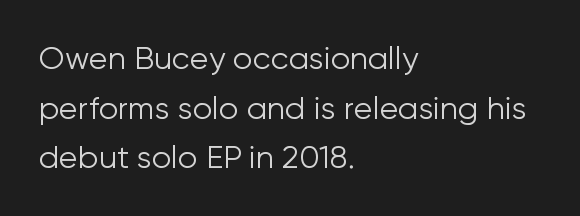
Think of a printed novel: that variable character pitch is what you see here. The rag falls on the right side of this text block. Rendered with straight, roman letterforms. Nobody touched the tracking dial on this one. Notice how descenders clear the ascenders below comfortably — that's standard leading. Are there feet on the stems? There aren't — it's a sans.
